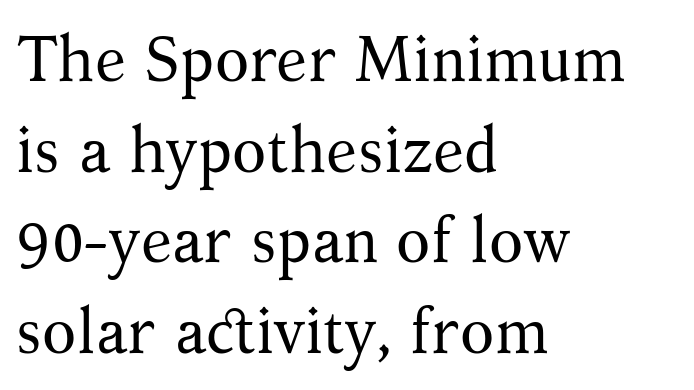
{"serif": "yes", "italic": "no", "bold": "no", "weight": "regular", "width": "normal", "stroke_contrast": "medium", "x_height": "medium", "monospaced": "no", "underline": "no", "align": "left", "line_spacing": "normal", "line_spacing_ratio": 1.44, "letter_spacing": "normal", "letter_spacing_em": 0.0, "glyph_px": 63}
